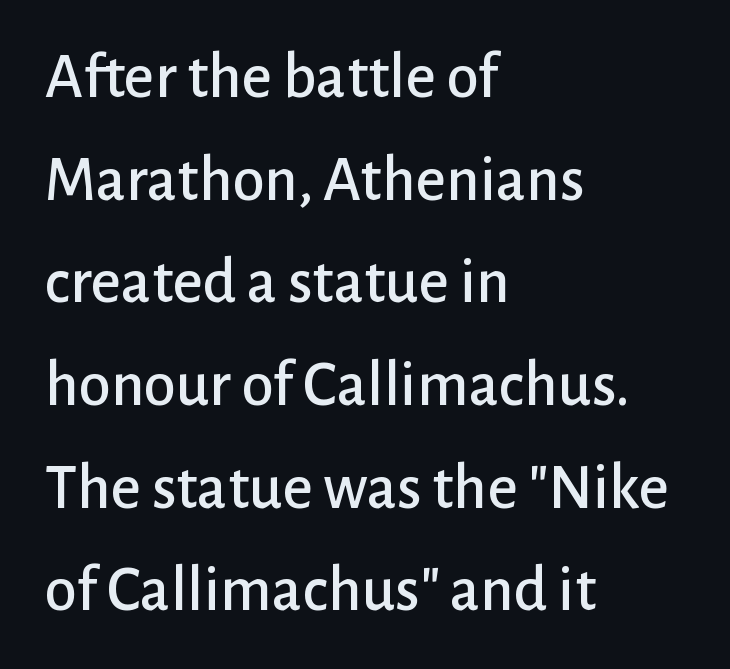
The image shows 65 px sans-serif type, upright; set left-aligned, normal line spacing (1.58x), normal letter spacing, not underlined; low stroke contrast and a medium x-height.
